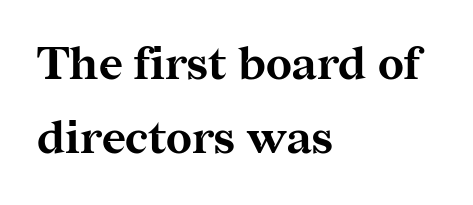
Do the characters align in a grid? No, the font is proportional. Clear beneath every line of the passage. Does the leading feel generous? No, just average. This sample uses plain, unmodified letter spacing.
